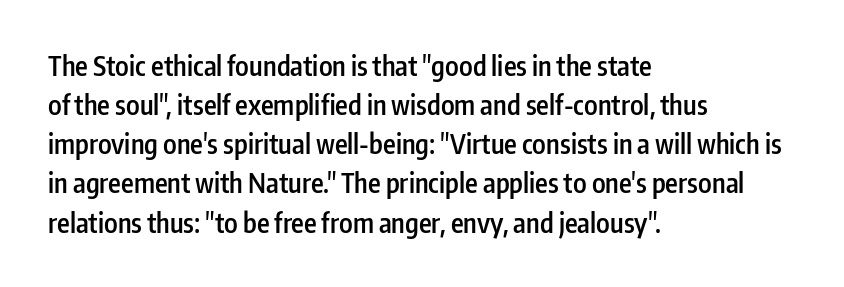
The image shows 27 px text type, upright; set left-aligned, normal line spacing (1.45x), normal letter spacing, not underlined.
